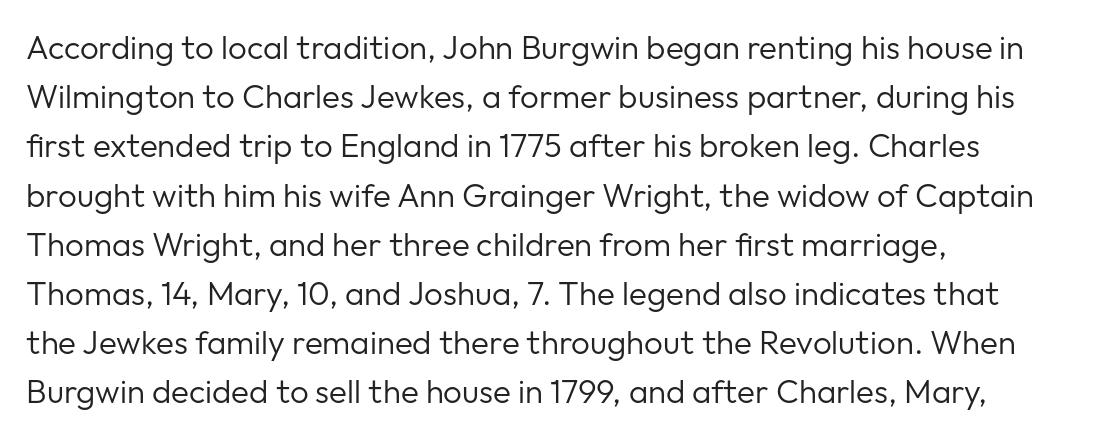
The weight tops out at a normal text grade. The rendering anchors every line to the left-hand side. Any mark beneath the type? The region is blank. Every character sits straight up, as roman type does.
